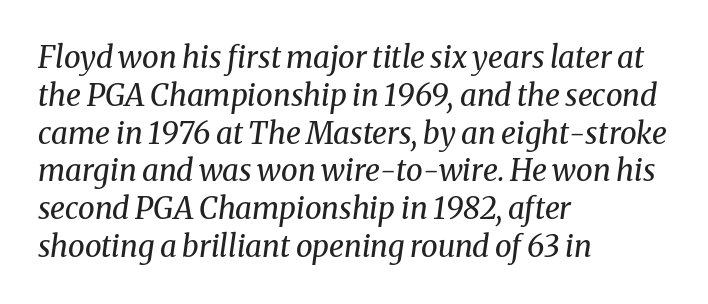
{"serif": "yes", "italic": "yes", "lean": "right", "slant_degrees": 8, "bold": "no", "weight": "regular", "width": "normal", "stroke_contrast": "medium", "x_height": "medium", "monospaced": "no", "underline": "no", "align": "left", "line_spacing": "normal", "line_spacing_ratio": 1.26, "letter_spacing": "normal", "letter_spacing_em": 0.0, "glyph_px": 30}
